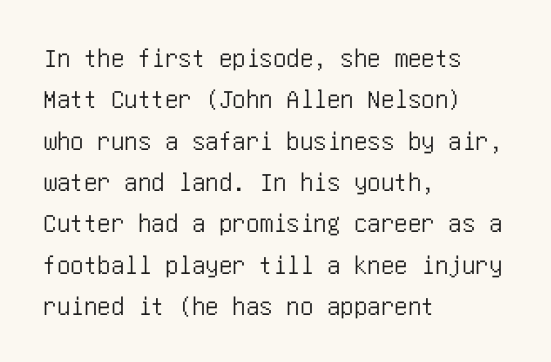
Q: Is the text italic (slanted)? A: No, it is upright.
Q: Is the text underlined? A: No.
Q: How is the paragraph aligned? A: Left-aligned.
Q: Is the spacing between letters normal or unusually wide? A: Normal.
Q: Is the spacing between lines tight, normal or loose? A: Normal.
